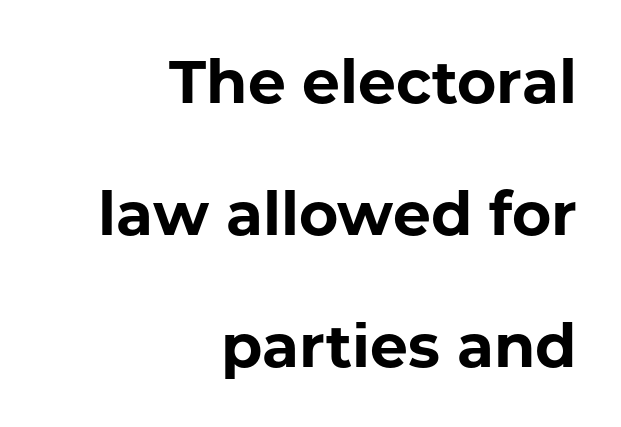
The text block is weighted toward the right margin, trailing off unevenly leftward. Here the designer chose a conventional face with non-uniform glyph widths. Students, observe: this is what heavily led, spacious text looks like. Quick note: underline off.
